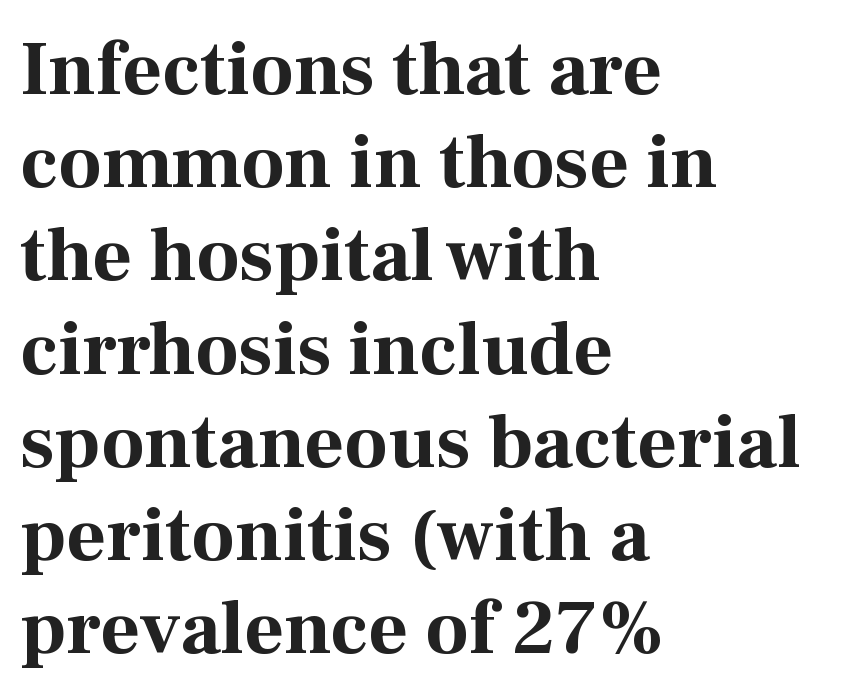
{"serif": "yes", "italic": "no", "bold": "yes", "weight": "bold", "width": "normal", "stroke_contrast": "medium", "x_height": "medium", "monospaced": "no", "underline": "no", "align": "left", "line_spacing_ratio": 1.21, "letter_spacing": "normal", "letter_spacing_em": 0.0, "glyph_px": 77}
